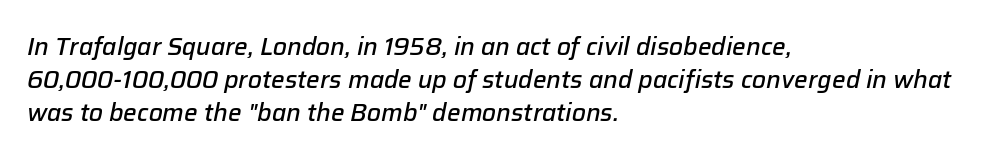
{"italic": "yes", "lean": "right", "slant_degrees": 12, "bold": "semi", "underline": "no", "align": "left", "line_spacing": "normal", "line_spacing_ratio": 1.37, "letter_spacing": "normal", "letter_spacing_em": 0.0, "glyph_px": 24}
